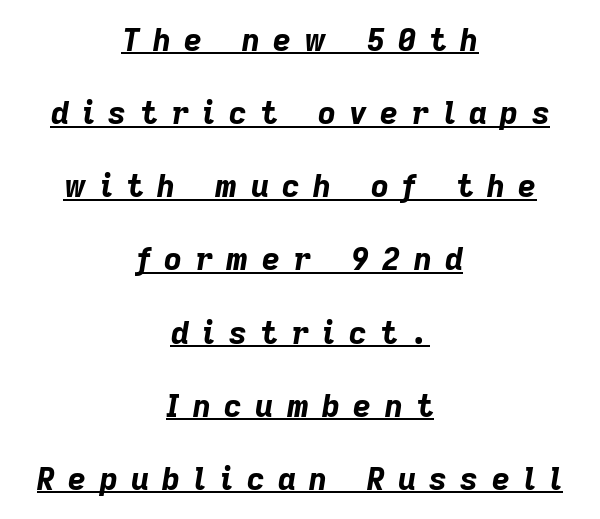
Q: Is the text bold? A: Yes.
Q: Is the text italic (slanted)? A: Yes, it leans right by about 9 degrees.
Q: Is the text underlined? A: Yes.
Q: How is the paragraph aligned? A: Centered.
Q: Is the spacing between letters normal or unusually wide? A: Unusually wide.
Q: Is the spacing between lines tight, normal or loose? A: Loose.
Q: Width (condensed, normal, or wide)? A: Normal.
Q: Stroke contrast? A: Low.
Q: x-height? A: Medium.
Q: Monospaced? A: No.
